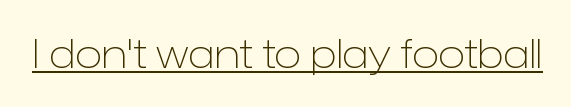
Caption: standard tracking, unaltered. Ordinary non-slanted type is in use. Spacing verdict: proportional, widths tailored to each character. On a weight scale, this lands at 450 or below. This sample carries an underscore along the baseline area. Nothing sits at the stroke ends, so this counts as sans-serif.
